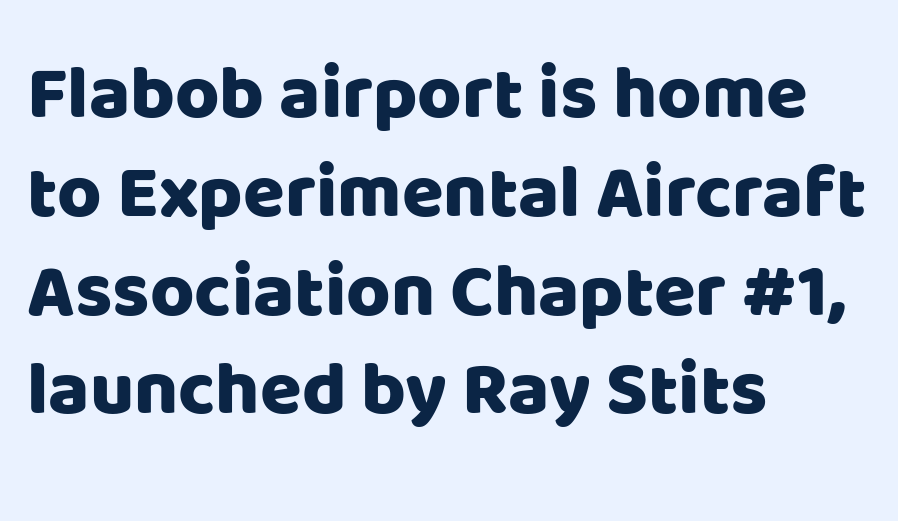
{"serif": "no", "italic": "no", "width": "normal", "stroke_contrast": "low", "x_height": "large", "monospaced": "no", "underline": "no", "align": "left", "line_spacing": "normal", "line_spacing_ratio": 1.3, "letter_spacing": "normal", "letter_spacing_em": 0.0, "glyph_px": 76}
